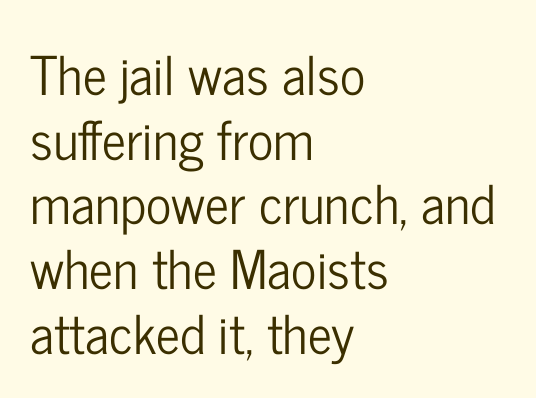
The image shows 53 px condensed sans-serif type, upright; set left-aligned, line spacing 1.22x, normal letter spacing, not underlined; low stroke contrast and a medium x-height.
